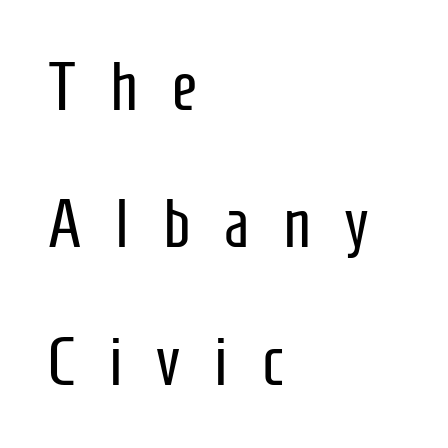
{"serif": "no", "italic": "no", "bold": "no", "weight": "regular", "width": "condensed", "stroke_contrast": "low", "x_height": "medium", "monospaced": "no", "underline": "no", "align": "left", "line_spacing": "loose", "line_spacing_ratio": 1.99, "letter_spacing": "wide", "letter_spacing_em": 0.49, "glyph_px": 69}
